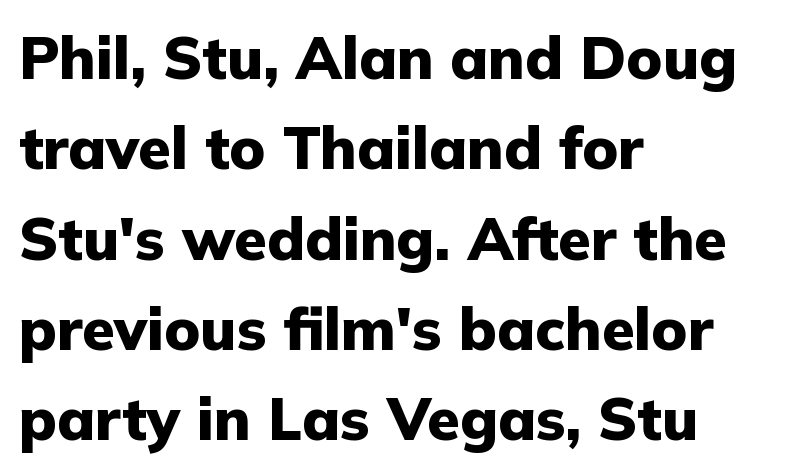
{"serif": "no", "italic": "no", "bold": "yes", "weight": "heavy", "width": "normal", "stroke_contrast": "low", "x_height": "medium", "monospaced": "no", "underline": "no", "align": "left", "line_spacing": "normal", "line_spacing_ratio": 1.53, "letter_spacing": "normal", "letter_spacing_em": 0.0, "glyph_px": 59}
